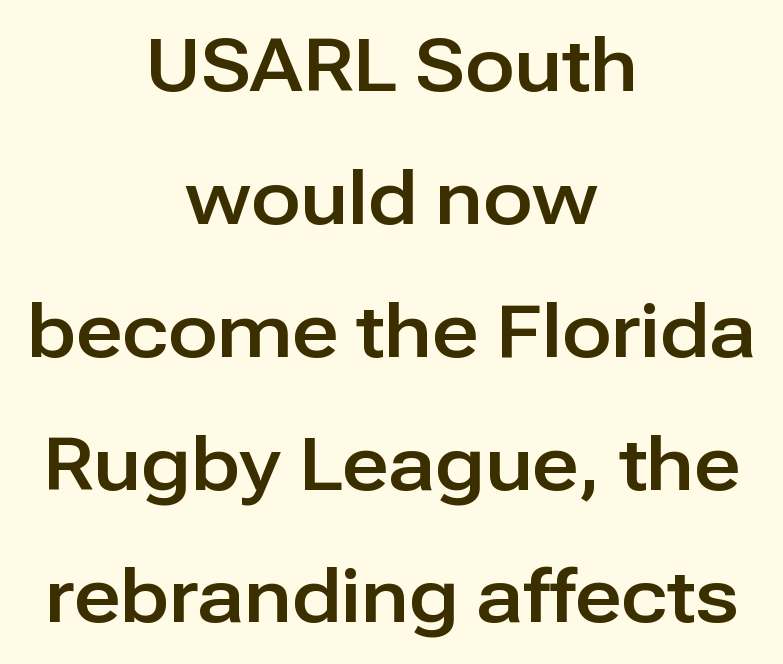
The image shows 73 px sans-serif type, upright; set centered, line spacing 1.82x, normal letter spacing, not underlined; low stroke contrast and a medium x-height.
